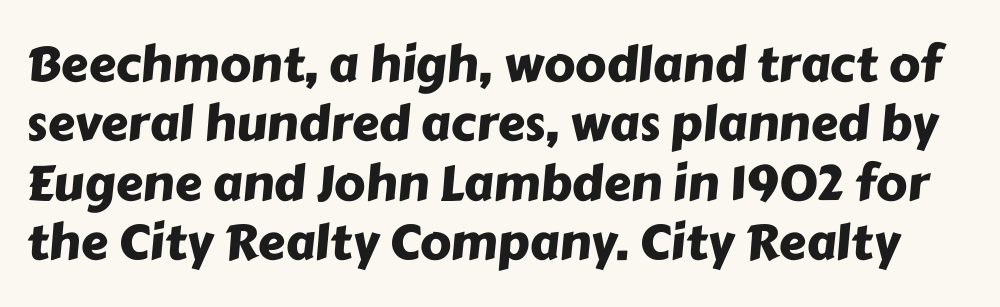
The image shows 49 px sans-serif type; set line spacing 1.21x, normal letter spacing, not underlined; low stroke contrast and a medium x-height.
